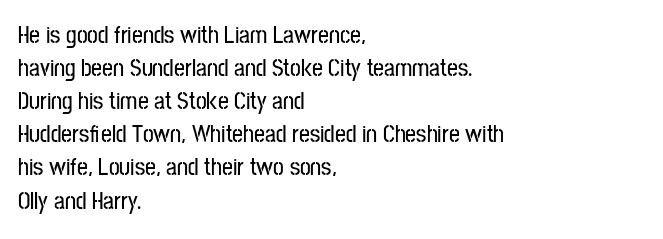
The image shows 24 px text type, upright; set left-aligned, normal line spacing (1.38x), normal letter spacing, not underlined.
